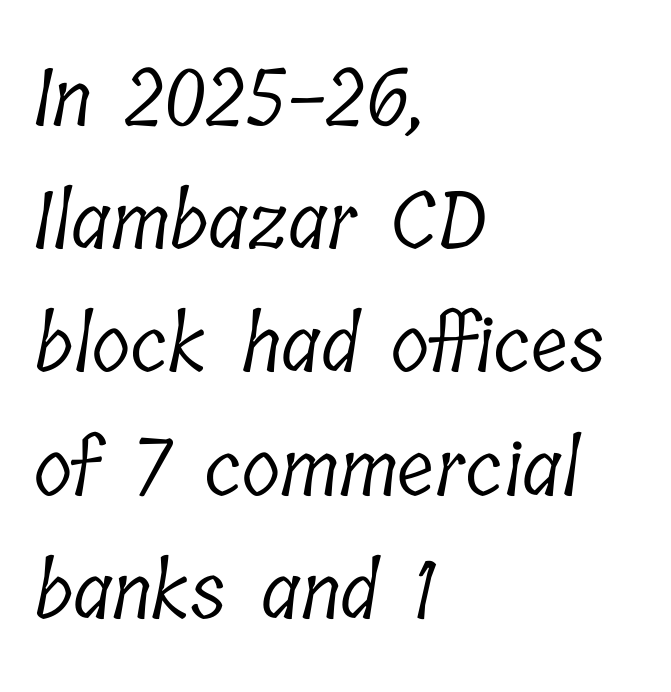
{"serif": "yes", "bold": "no", "weight": "light", "width": "condensed", "stroke_contrast": "low", "x_height": "medium", "monospaced": "no", "underline": "no", "align": "left", "line_spacing": "normal", "line_spacing_ratio": 1.56, "letter_spacing": "normal", "letter_spacing_em": 0.0, "glyph_px": 79}
